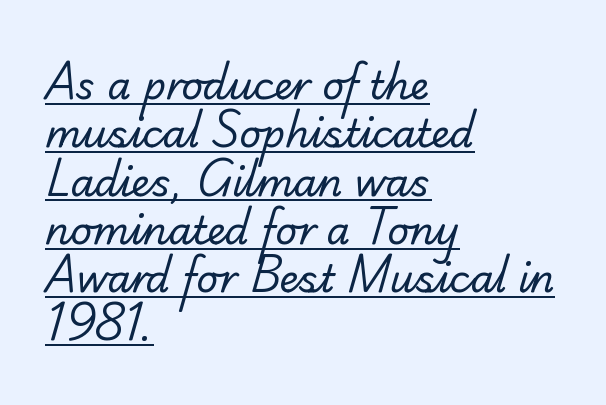
Q: Is the text bold? A: No.
Q: Is the typeface a serif or a sans-serif typeface? A: Serif.
Q: Is the text underlined? A: Yes.
Q: How is the paragraph aligned? A: Left-aligned.
Q: Is the spacing between letters normal or unusually wide? A: Normal.
Q: Is the spacing between lines tight, normal or loose? A: Normal.
Q: Width (condensed, normal, or wide)? A: Normal.
Q: Stroke contrast? A: Low.
Q: x-height? A: Small.
Q: Monospaced? A: No.
